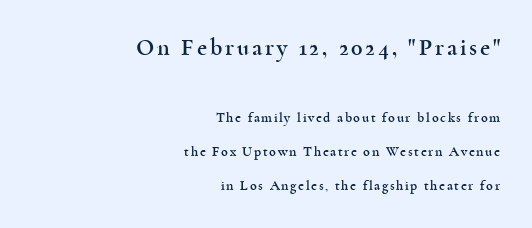
{"italic": "no", "underline": "no", "align": "right", "line_spacing": "loose", "line_spacing_ratio": 2.42, "larger_block": "first", "size_ratio": 1.71, "glyph_px": 24}
